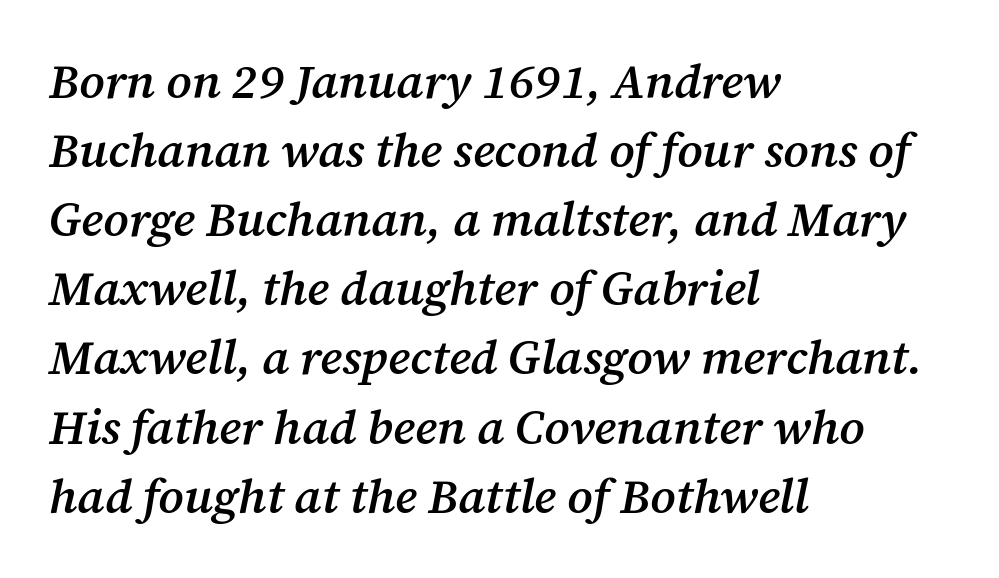
Here the designer chose a conventional face with non-uniform glyph widths. Unlike a clean sans, this face finishes its strokes with serifs. Compared with a centered layout, this one pins lines to the left instead. Italic? Definitely — the glyphs are oblique.
